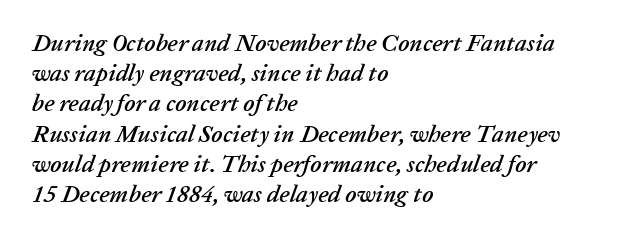
Short and long lines alike share a common starting point at left. Beneath every word, the page is bare. Evenly set lines give the paragraph a standard silhouette. Each word holds together tightly as a unit, with standard inter-letter gaps. Notice how the stems are inclined rather than vertical — that's the hallmark of italics.
